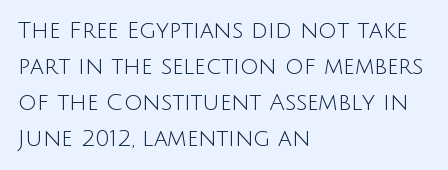
The foot of each line stays bare and open. It's the straight-up-and-down kind of type. The gaps between neighbouring characters are ordinary and unremarkable. A normal amount of white space separates one row of letters from the next. Typeset ragged right — the left edge is the straight one. Is the stroke heavy? The answer is a plain regular-or-lighter.
